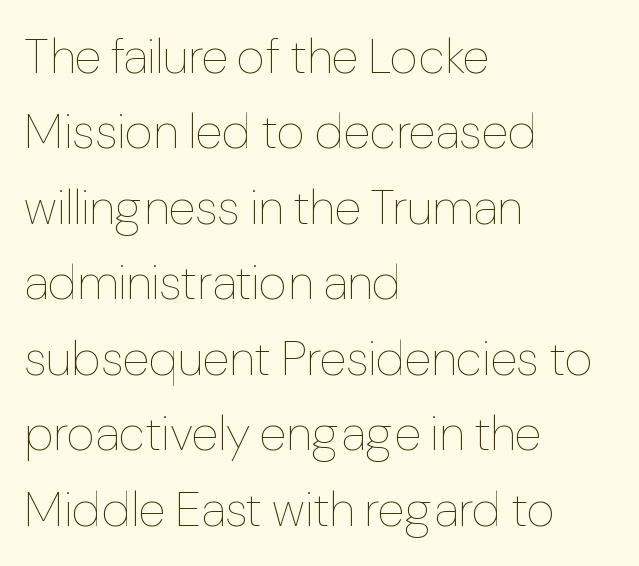
A typesetter would call this proportional, since set widths differ per character. No italicization has been applied; the sample stays upright. Evenly set lines give the paragraph a standard silhouette. The face used here is rendered with its standard letterfit. The space directly below the letters is spotless. Each stroke keeps to a modest, everyday thickness or less.
